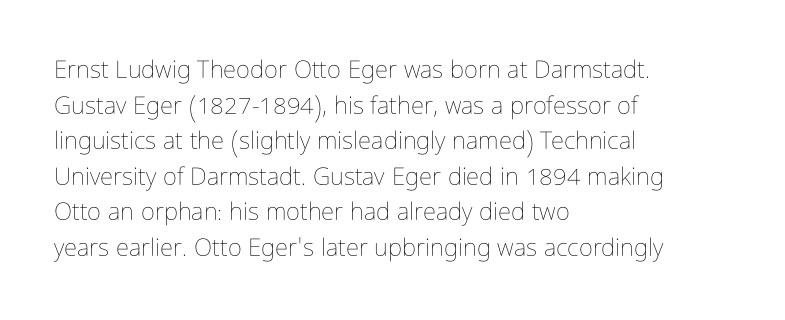
No italicization has been applied; the sample stays upright. Each line starts at the same left margin while the right side varies. Weight: regular or lighter. Compared with typical paragraphs, the rows here are spaced about the same. No extra tracking has been applied to these lines. Any mark beneath the type? The region is blank.
